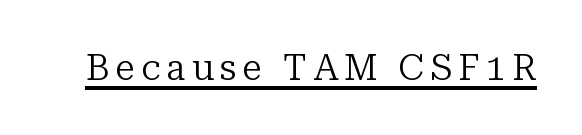
{"serif": "yes", "italic": "no", "bold": "no", "weight": "regular", "width": "normal", "stroke_contrast": "low", "x_height": "medium", "monospaced": "no", "underline": "yes", "glyph_px": 36}
